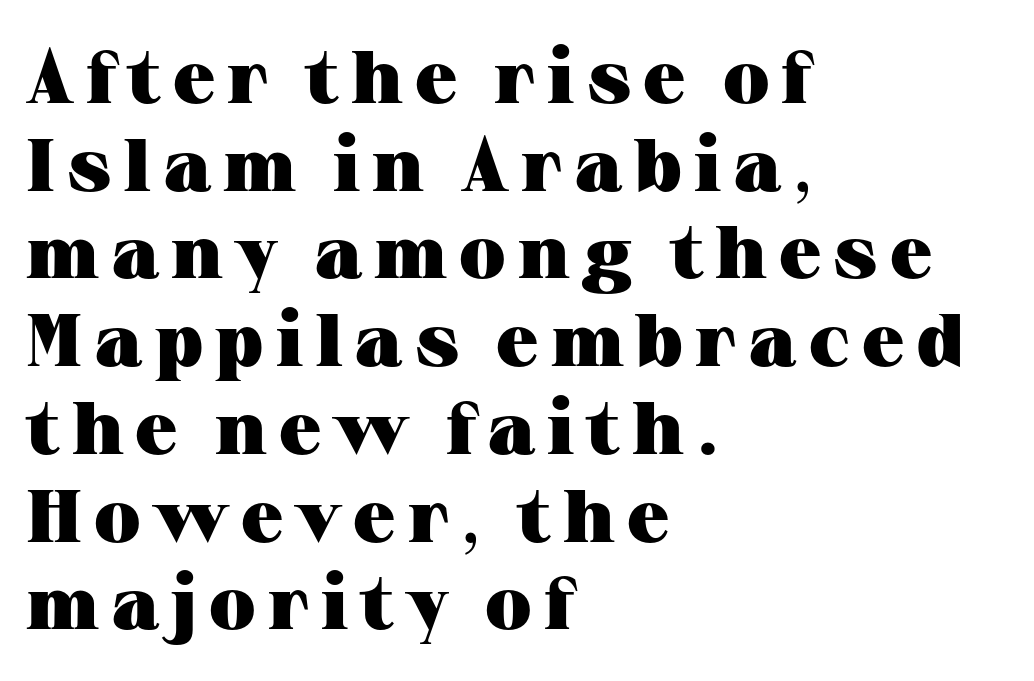
The text was rendered using a seriffed face with decorative stroke endings. Every character sits straight up, as roman type does. The passage is arranged the way most books set body copy — flush left. Unmarked baselines from the first word to the last. In terms of weight, the rendering is a true, heavy bold.
